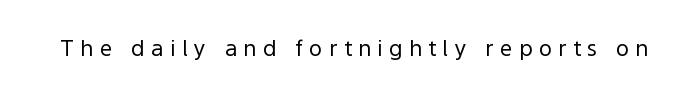
{"italic": "no", "bold": "no", "underline": "no", "letter_spacing": "wide", "letter_spacing_em": 0.29, "glyph_px": 22}
